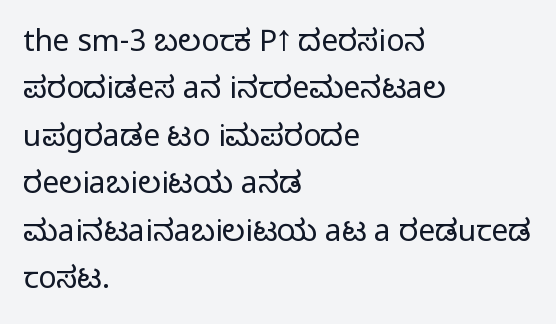
{"serif": "no", "italic": "no", "bold": "no", "weight": "regular", "width": "condensed", "stroke_contrast": "low", "x_height": "large", "monospaced": "no", "underline": "no", "align": "left", "line_spacing": "normal", "line_spacing_ratio": 1.58, "letter_spacing": "normal", "letter_spacing_em": 0.0, "glyph_px": 30}
